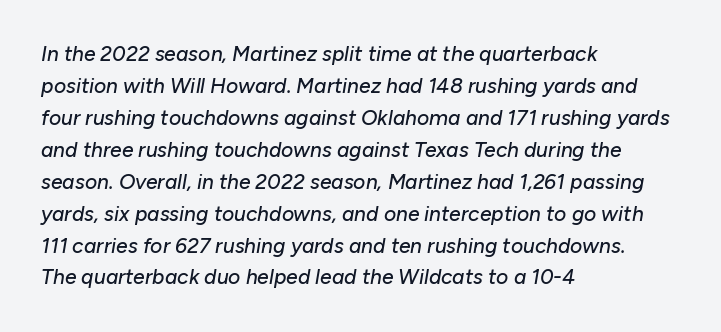
Q: Is the text italic (slanted)? A: Yes, it leans right by about 10 degrees.
Q: Is the text underlined? A: No.
Q: How is the paragraph aligned? A: Left-aligned.
Q: Is the spacing between letters normal or unusually wide? A: Normal.
Q: Is the spacing between lines tight, normal or loose? A: Normal.
